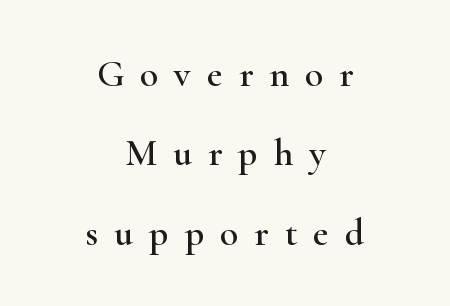
The image shows 38 px wide serif type, upright; set centered, loose line spacing (2.09x), unusually wide letter spacing (+0.42 em), not underlined; high stroke contrast and a small x-height.
